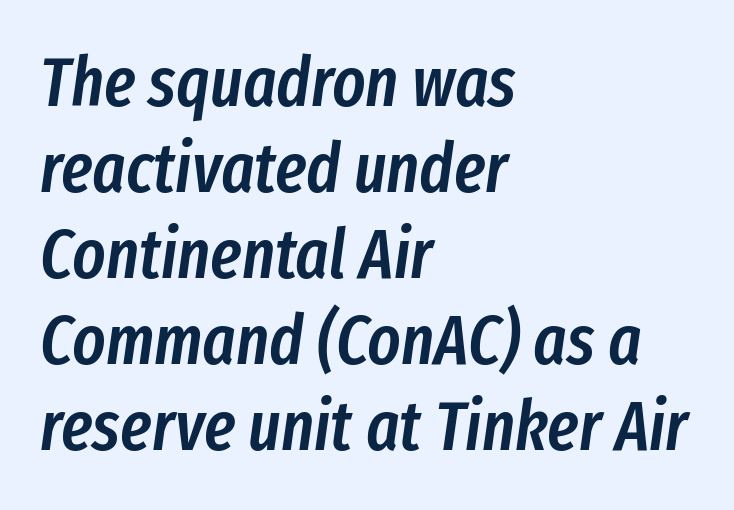
The image shows 70 px semibold, condensed type, italic (leaning right); set left-aligned, line spacing 1.23x, normal letter spacing, not underlined; low stroke contrast and a medium x-height.
